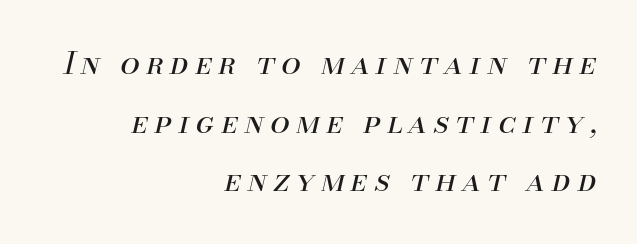
{"italic": "yes", "lean": "right", "slant_degrees": 13, "bold": "no", "weight": "regular", "width": "normal", "stroke_contrast": "medium", "x_height": "small", "monospaced": "no", "underline": "no", "align": "right", "line_spacing_ratio": 1.89, "letter_spacing": "wide", "letter_spacing_em": 0.21, "glyph_px": 31}
